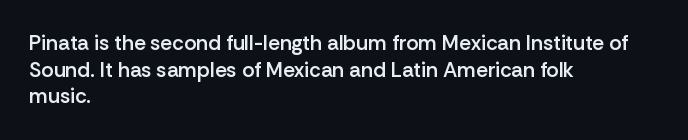
{"italic": "no", "bold": "semi", "underline": "no", "align": "left", "line_spacing": "normal", "line_spacing_ratio": 1.27, "letter_spacing": "normal", "letter_spacing_em": 0.0, "glyph_px": 21}
